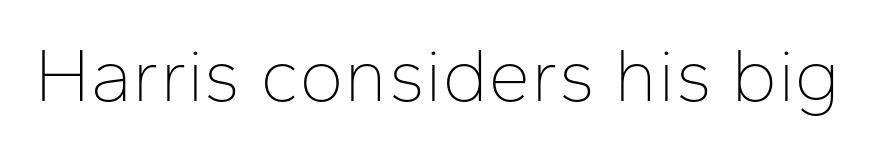
The image shows 76 px thin sans-serif type, upright; set normal letter spacing, not underlined; low stroke contrast and a medium x-height.
